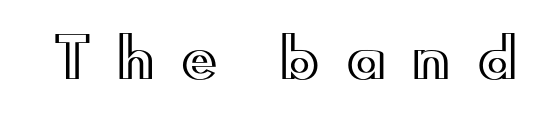
A bare baseline throughout the passage. Words appear elongated and porous because spacing is wide. A typesetter would call this proportional, since set widths differ per character. The letters stand straight up with perfectly vertical stems.
